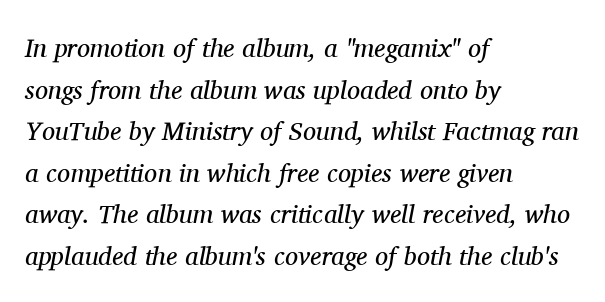
Does extra space separate the letters? No, they use regular spacing. Only glyphs here, with clear space below each row. Style check: oblique. Line spacing here is normal. The lines in this sample share a left origin and differ only in where they stop.
